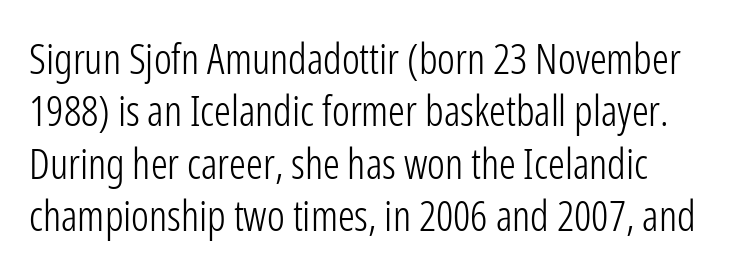
Q: Is the text bold? A: No.
Q: Is the text italic (slanted)? A: No, it is upright.
Q: Is the typeface a serif or a sans-serif typeface? A: Sans-serif.
Q: Is the text underlined? A: No.
Q: Is the spacing between letters normal or unusually wide? A: Normal.
Q: Is the spacing between lines tight, normal or loose? A: Normal.
Q: Width (condensed, normal, or wide)? A: Condensed.
Q: Stroke contrast? A: Low.
Q: x-height? A: Medium.
Q: Monospaced? A: No.
